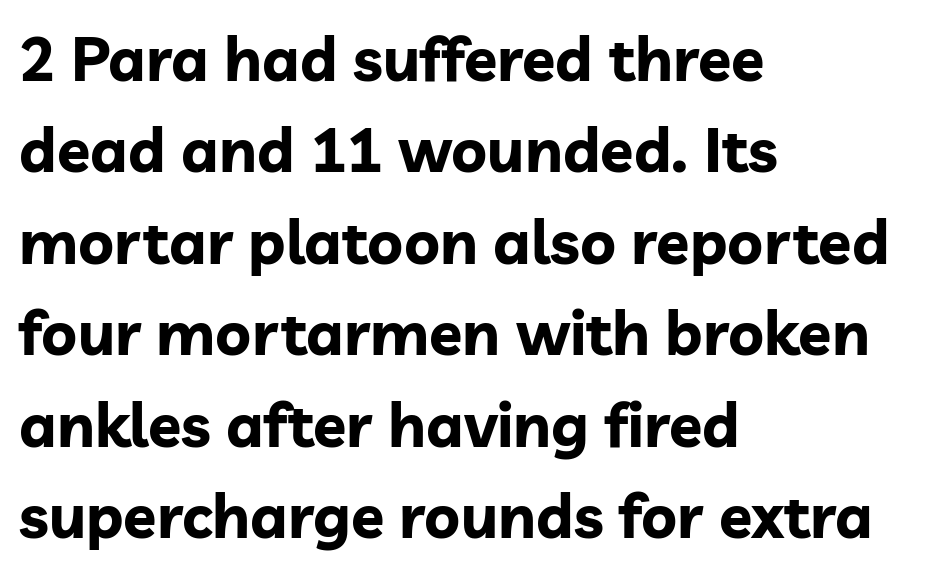
The image shows 61 px bold sans-serif type, upright; set left-aligned, normal line spacing (1.5x), normal letter spacing, not underlined; low stroke contrast and a medium x-height.
